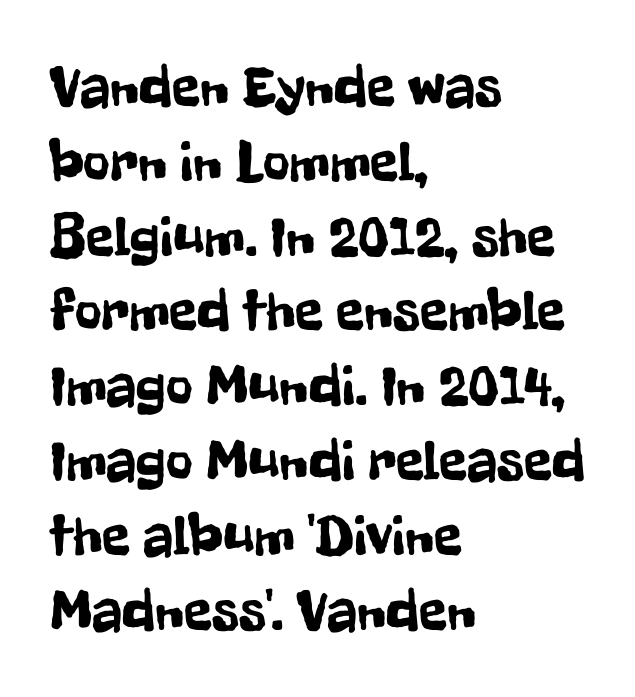
Q: Is the text italic (slanted)? A: No, it is upright.
Q: Is the typeface a serif or a sans-serif typeface? A: Sans-serif.
Q: Is the text underlined? A: No.
Q: How is the paragraph aligned? A: Left-aligned.
Q: Is the spacing between letters normal or unusually wide? A: Normal.
Q: Is the spacing between lines tight, normal or loose? A: Normal.
Q: Width (condensed, normal, or wide)? A: Condensed.
Q: Stroke contrast? A: Low.
Q: x-height? A: Medium.
Q: Monospaced? A: No.
